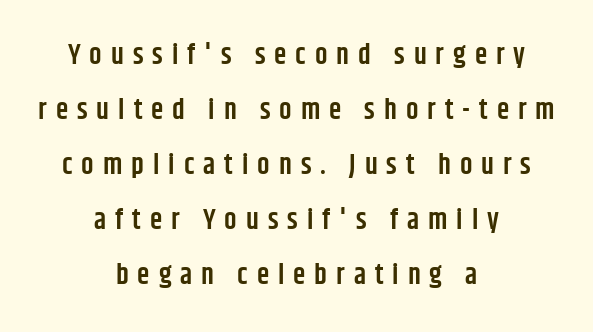
The image shows 28 px semibold, condensed sans-serif type, upright; set centered, loose line spacing (1.96x), unusually wide letter spacing (+0.32 em), not underlined; low stroke contrast and a large x-height.
